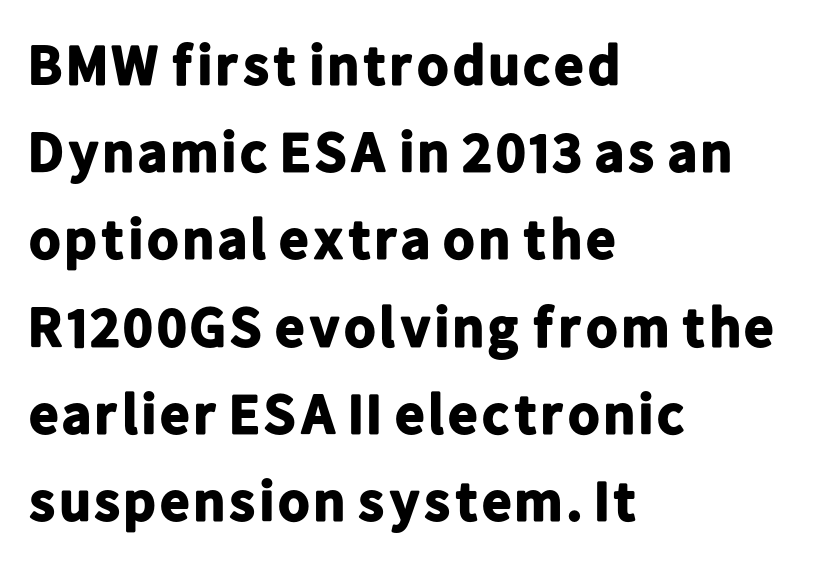
Q: Is the text bold? A: Yes.
Q: Is the text italic (slanted)? A: No, it is upright.
Q: Is the typeface a serif or a sans-serif typeface? A: Sans-serif.
Q: Is the text underlined? A: No.
Q: How is the paragraph aligned? A: Left-aligned.
Q: Is the spacing between letters normal or unusually wide? A: Normal.
Q: Is the spacing between lines tight, normal or loose? A: Normal.
Q: Width (condensed, normal, or wide)? A: Normal.
Q: Stroke contrast? A: Low.
Q: x-height? A: Medium.
Q: Monospaced? A: No.
